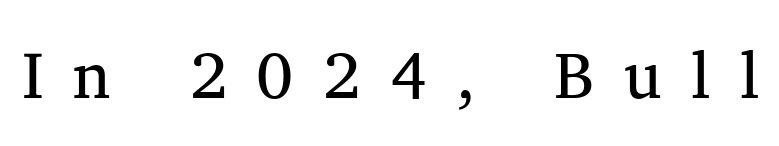
Q: Is the text bold? A: No.
Q: Is the text italic (slanted)? A: No, it is upright.
Q: Is the typeface a serif or a sans-serif typeface? A: Serif.
Q: Is the text underlined? A: No.
Q: Is the spacing between letters normal or unusually wide? A: Unusually wide.
Q: Width (condensed, normal, or wide)? A: Normal.
Q: Stroke contrast? A: Medium.
Q: x-height? A: Medium.
Q: Monospaced? A: No.
